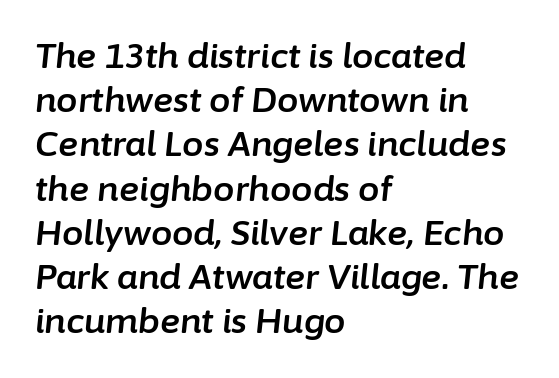
Bare-footed words on every line. This sample has the flowing, uneven cadence of proportional lettering. Nothing unusual about the tracking: characters are spaced as the font intends. The text block is weighted toward the left margin, trailing off unevenly rightward.
